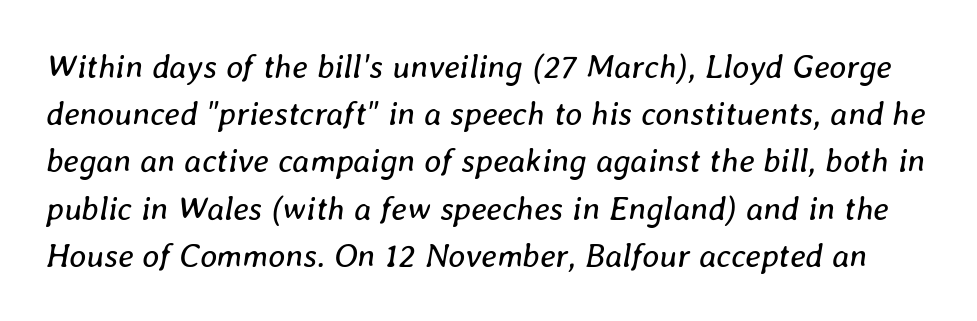
Q: Is the text bold? A: No.
Q: Is the text italic (slanted)? A: Yes, it leans right by about 8 degrees.
Q: Is the text underlined? A: No.
Q: Is the spacing between letters normal or unusually wide? A: Normal.
Q: Is the spacing between lines tight, normal or loose? A: Normal.
Q: Width (condensed, normal, or wide)? A: Normal.
Q: Stroke contrast? A: Low.
Q: x-height? A: Medium.
Q: Monospaced? A: No.
